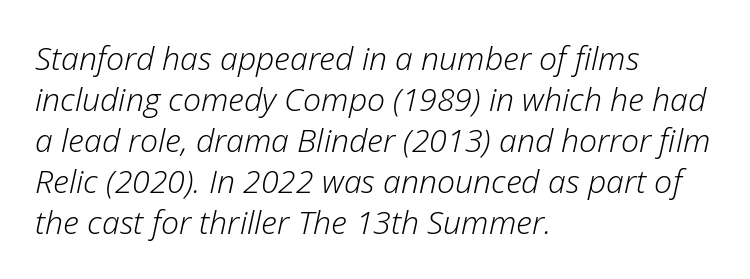
Q: Is the text bold? A: No.
Q: Is the text italic (slanted)? A: Yes, it leans right by about 12 degrees.
Q: Is the text underlined? A: No.
Q: How is the paragraph aligned? A: Left-aligned.
Q: Is the spacing between letters normal or unusually wide? A: Normal.
Q: Is the spacing between lines tight, normal or loose? A: Normal.
Q: Width (condensed, normal, or wide)? A: Normal.
Q: Stroke contrast? A: Low.
Q: x-height? A: Medium.
Q: Monospaced? A: No.
